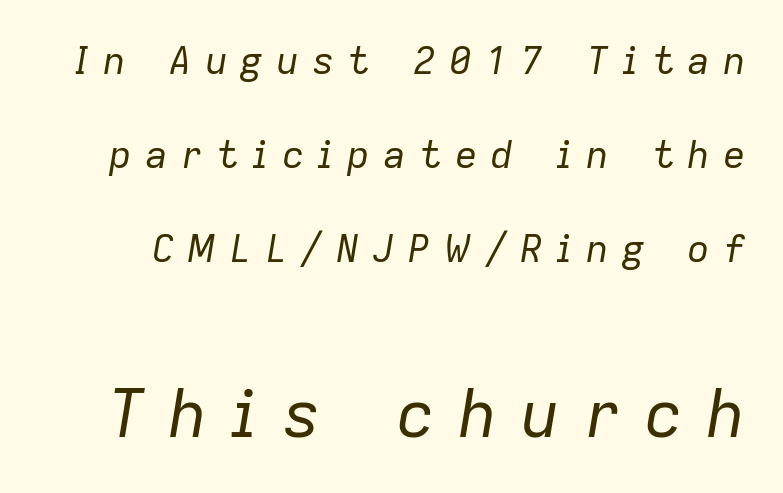
You could fit nearly another row in the gap between these rows. Tracking here is generous; glyphs stand well apart from one another. These lines are rendered in a variable-pitch font. No chunkiness to these letters — they're not bold. The glyphs look as if they've been sheared to an angle.
